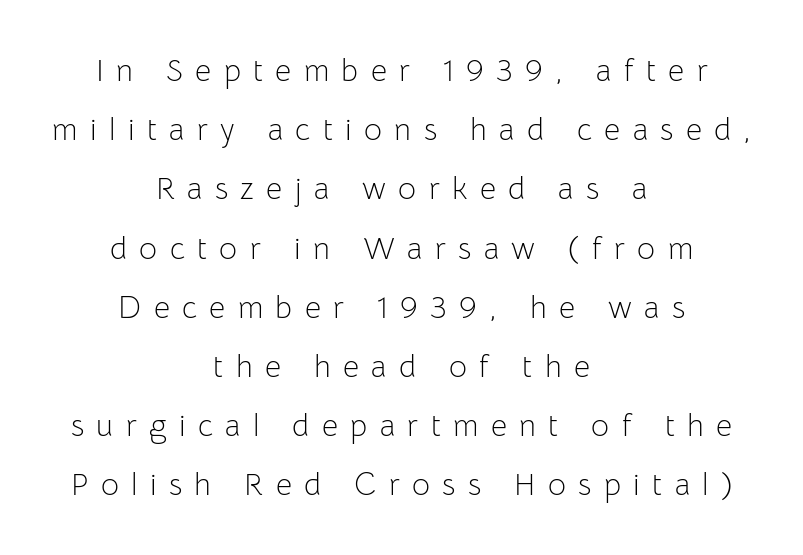
Each letter keeps its own natural width here, so spacing adapts to shape. No heavy texture on the line: the type isn't bold. This sample trades compactness for vertical openness between lines. Notice how the stems are strictly vertical — no italics here. The passage is arranged like a title page — every line centered. Check the space under the baseline: it is left empty.
